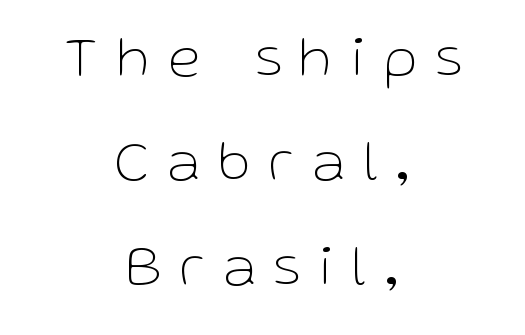
Q: Is the text bold? A: No.
Q: Is the text italic (slanted)? A: No, it is upright.
Q: Is the typeface a serif or a sans-serif typeface? A: Sans-serif.
Q: Is the text underlined? A: No.
Q: How is the paragraph aligned? A: Centered.
Q: Is the spacing between letters normal or unusually wide? A: Unusually wide.
Q: Width (condensed, normal, or wide)? A: Normal.
Q: Stroke contrast? A: Low.
Q: x-height? A: Medium.
Q: Monospaced? A: No.
